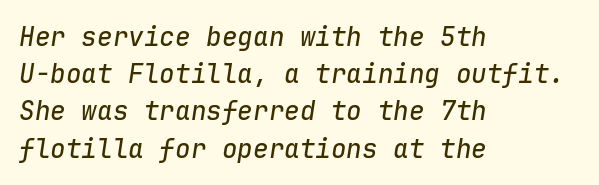
{"italic": "yes", "lean": "right", "slant_degrees": 9, "underline": "no", "align": "left", "line_spacing": "normal", "line_spacing_ratio": 1.43, "letter_spacing": "normal", "letter_spacing_em": 0.0, "glyph_px": 26}
